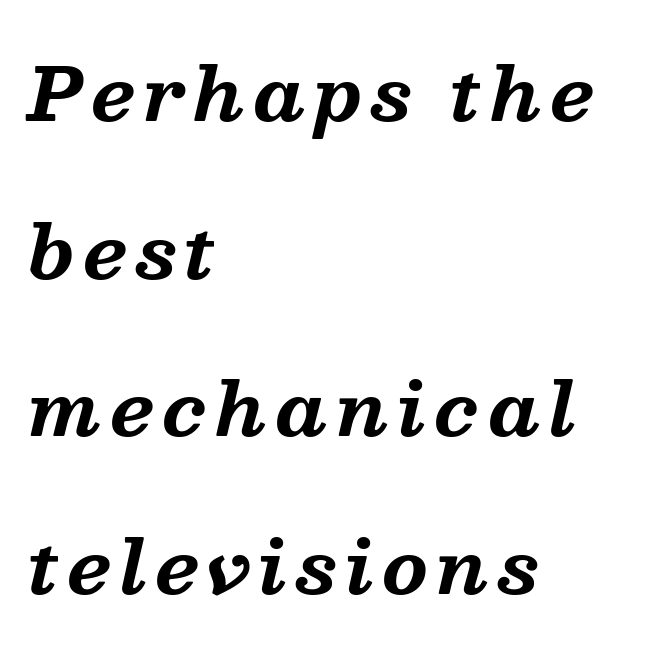
Q: Is the text bold? A: Yes.
Q: Is the text italic (slanted)? A: Yes, it leans right by about 13 degrees.
Q: Is the typeface a serif or a sans-serif typeface? A: Serif.
Q: Is the text underlined? A: No.
Q: How is the paragraph aligned? A: Left-aligned.
Q: Is the spacing between lines tight, normal or loose? A: Loose.
Q: Width (condensed, normal, or wide)? A: Normal.
Q: Stroke contrast? A: Medium.
Q: x-height? A: Medium.
Q: Monospaced? A: No.
